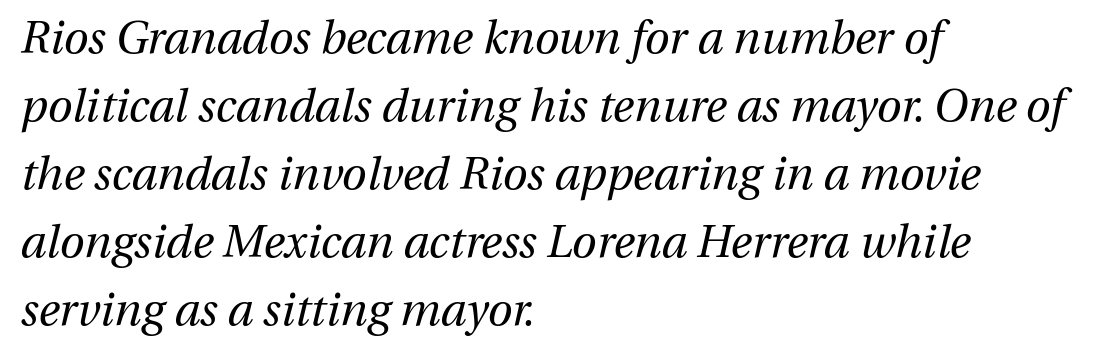
{"italic": "yes", "lean": "right", "slant_degrees": 13, "bold": "no", "weight": "regular", "width": "normal", "stroke_contrast": "medium", "x_height": "medium", "monospaced": "no", "underline": "no", "align": "left", "line_spacing": "normal", "line_spacing_ratio": 1.51, "letter_spacing": "normal", "letter_spacing_em": 0.0, "glyph_px": 45}
